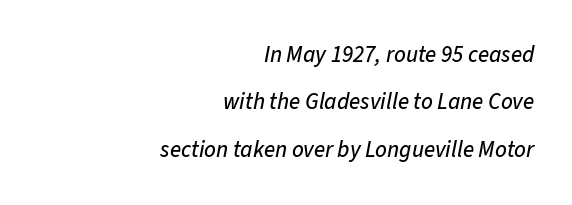
Rule under the text: the space is simply empty. The horizontal fit of the characters is conventional and even. The setting favours the right margin, as signatures and pull-quotes sometimes do. The text carries the slant typical of an italic or oblique font. Does the leading feel generous? Absolutely, it's lavish.
